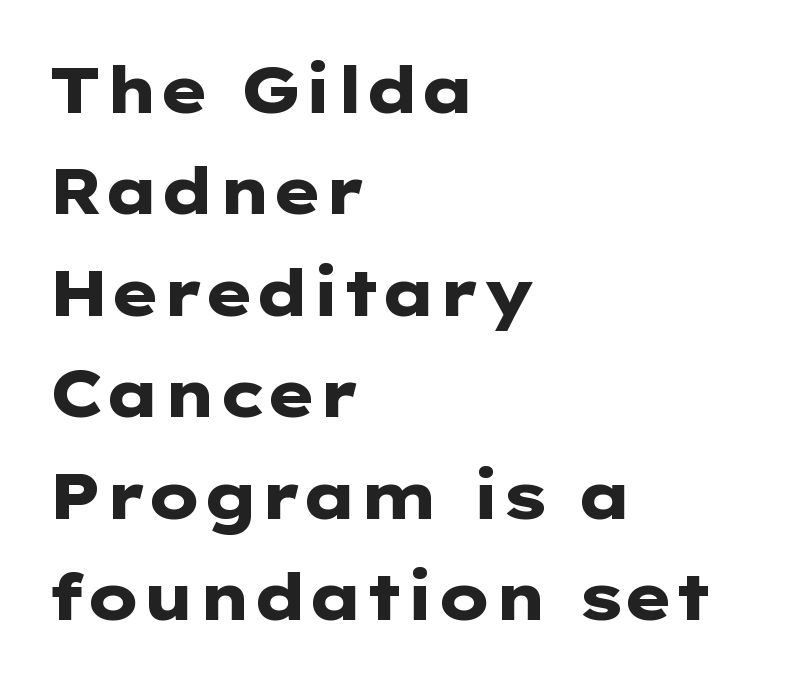
The image shows 65 px heavy, wide sans-serif type, upright; set left-aligned, normal line spacing (1.56x), normal letter spacing, not underlined; low stroke contrast and a medium x-height.
